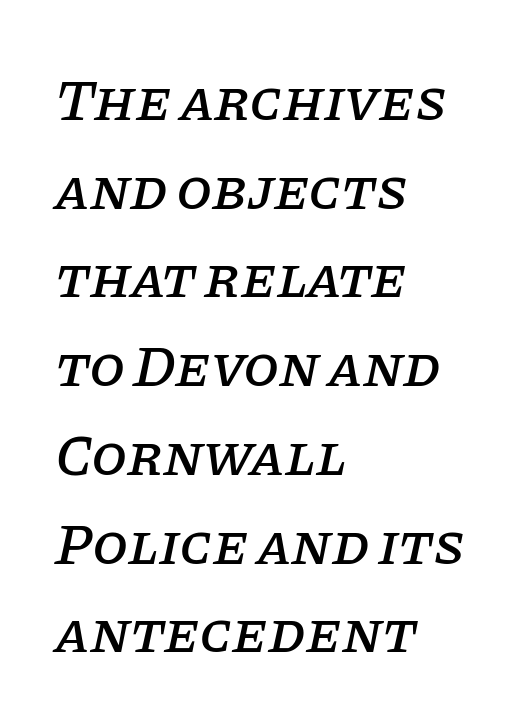
Type without underlining. What stands out about the letter spacing? Nothing — it is the standard amount. These lines are composed in type with serifs. Is this a fixed-width face? No — the glyphs have proportional, varying widths.
